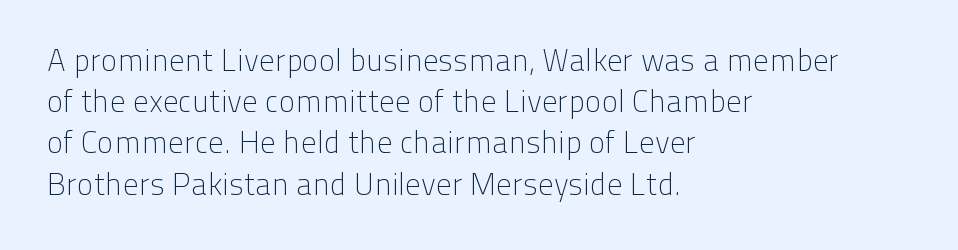
Nothing heavy about these letters — not bold at all. Short note: letters normally spaced. Are there feet on the stems? There aren't — it's a sans. Spacing verdict: proportional, widths tailored to each character.
